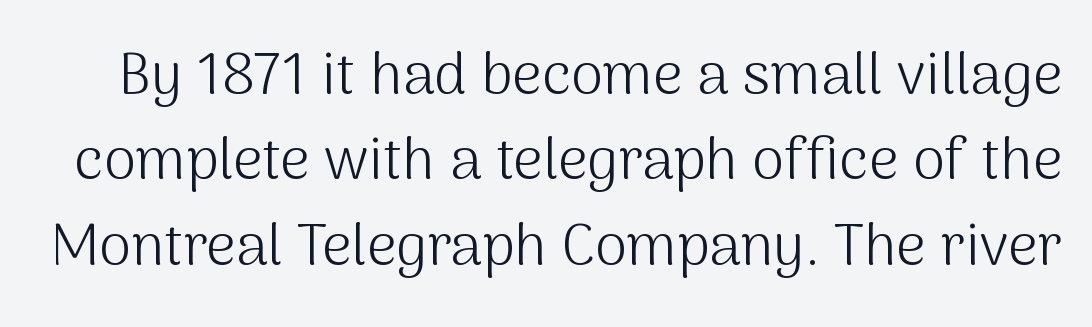
Q: Is the text bold? A: No.
Q: Is the text italic (slanted)? A: No, it is upright.
Q: Is the typeface a serif or a sans-serif typeface? A: Sans-serif.
Q: Is the text underlined? A: No.
Q: Is the spacing between letters normal or unusually wide? A: Normal.
Q: Is the spacing between lines tight, normal or loose? A: Normal.
Q: Width (condensed, normal, or wide)? A: Normal.
Q: Stroke contrast? A: Medium.
Q: x-height? A: Medium.
Q: Monospaced? A: No.
